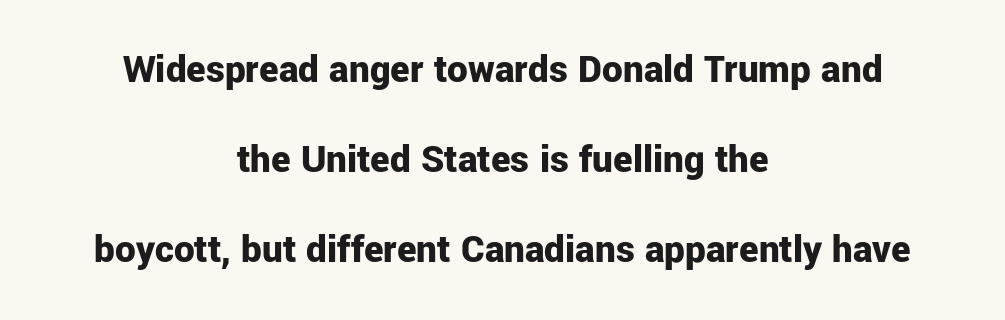
Q: Is the text bold? A: Yes.
Q: Is the text italic (slanted)? A: No, it is upright.
Q: Is the typeface a serif or a sans-serif typeface? A: Sans-serif.
Q: Is the text underlined? A: No.
Q: How is the paragraph aligned? A: Centered.
Q: Is the spacing between letters normal or unusually wide? A: Normal.
Q: Is the spacing between lines tight, normal or loose? A: Loose.
Q: Width (condensed, normal, or wide)? A: Normal.
Q: Stroke contrast? A: Low.
Q: x-height? A: Medium.
Q: Monospaced? A: No.
